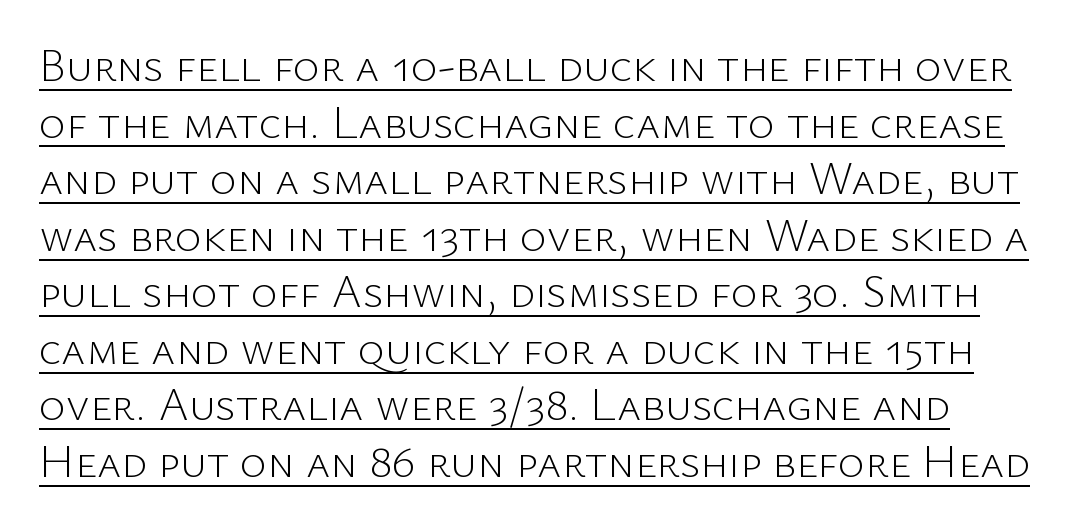
The image shows 46 px light sans-serif type, upright; set line spacing 1.23x, normal letter spacing, underlined; low stroke contrast and a medium x-height.
